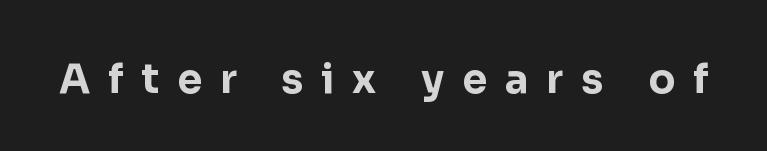
Quick note: not italic, upright. Font category for this specimen: sans-serif. Underlining? Definitely not there. The rendering uses natural spacing where letterforms have individual widths. The sample has been set heavy, in full bold.
